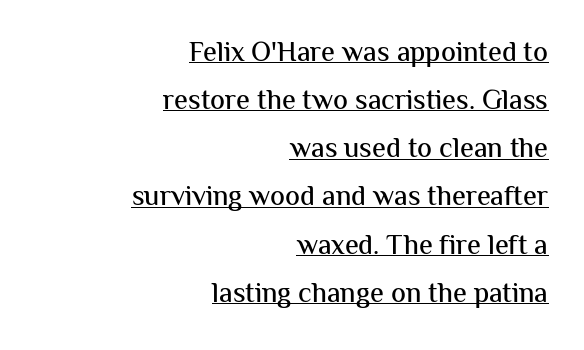
Q: Is the text italic (slanted)? A: No, it is upright.
Q: Is the typeface a serif or a sans-serif typeface? A: Sans-serif.
Q: Is the text underlined? A: Yes.
Q: How is the paragraph aligned? A: Right-aligned.
Q: Is the spacing between letters normal or unusually wide? A: Normal.
Q: Width (condensed, normal, or wide)? A: Normal.
Q: Stroke contrast? A: Medium.
Q: x-height? A: Medium.
Q: Monospaced? A: No.
